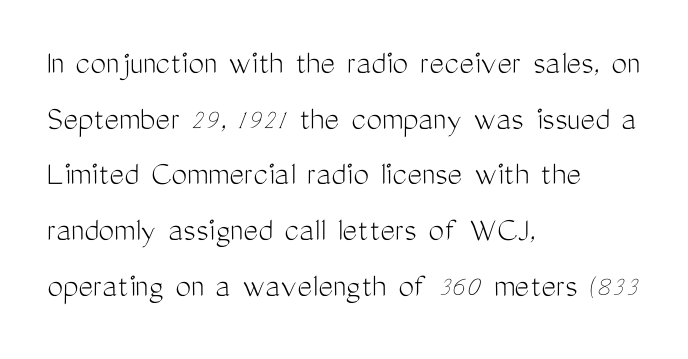
No extra ink here — the face is not bold. Left-aligned paragraph, ragged on the right. Bare-footed words on every line. This rendering employs a face without finishing strokes, i.e., a sans-serif.
